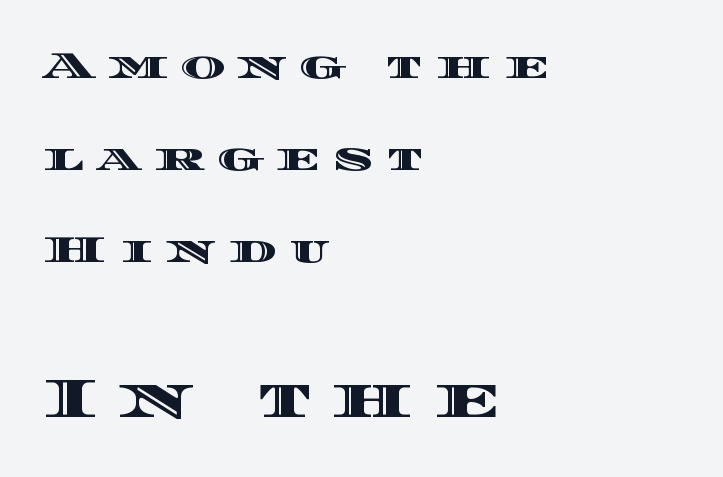
Each letter keeps its own natural width here, so spacing adapts to shape. Posture: vertical. In CSS terms this would be text-align: left. These lines have a slow, spaced-out rhythm from letter to letter. Note: smaller setting up top, larger setting below. Descenders hang freely into open space.
